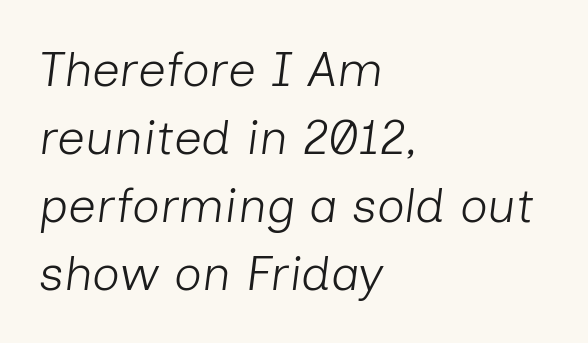
The image shows 49 px light type, italic (leaning right); set left-aligned, normal line spacing (1.39x), normal letter spacing, not underlined; low stroke contrast and a medium x-height.
